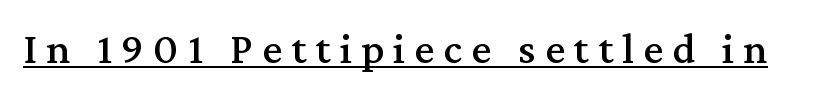
The image shows 44 px serif type, upright; set unusually wide letter spacing (+0.21 em), underlined; medium stroke contrast and a medium x-height.
